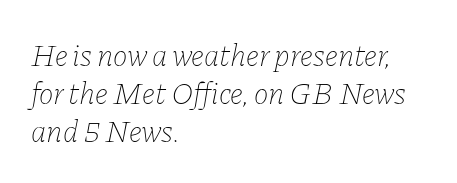
Varying glyph widths throughout — classic text-font behaviour. No letter is thick-stroked: the sample isn't bold. The glyphs look as if they've been sheared to an angle. Descender tails drop into unmarked territory. Compared with a centered layout, this one pins lines to the left instead.
